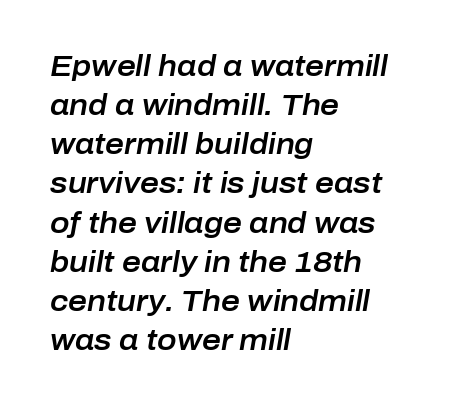
The image shows 29 px text type, italic (leaning right); set left-aligned, normal line spacing (1.35x), normal letter spacing, not underlined; low stroke contrast and a medium x-height.
